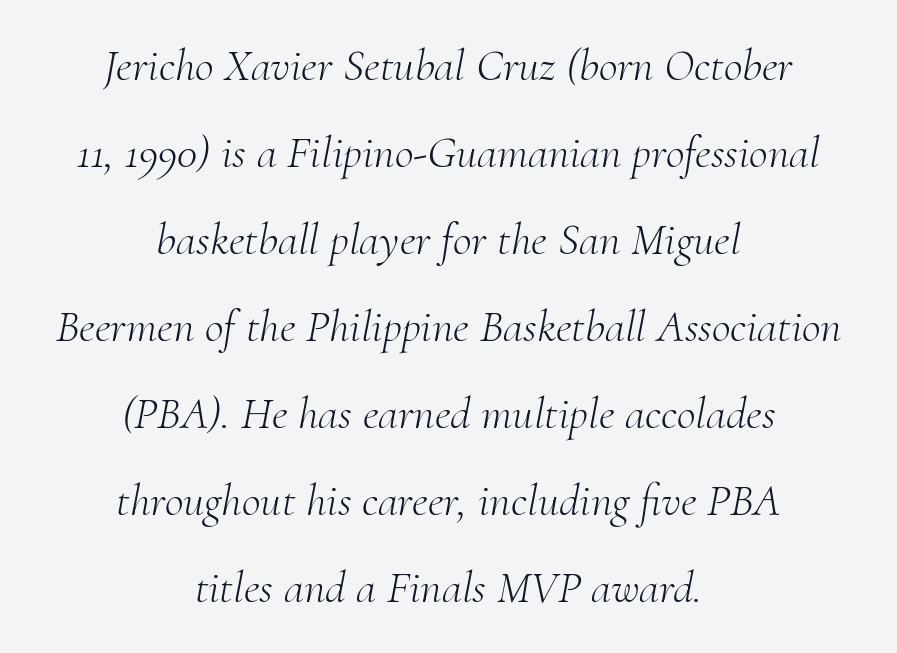
Think of a printed novel: that variable character pitch is what you see here. Horizontally, the lines are justified to the midpoint only. Words appear dense and cohesive because spacing is normal. A clean baseline with only descenders dipping below it. The strokes are not fattened; the text isn't bold.
